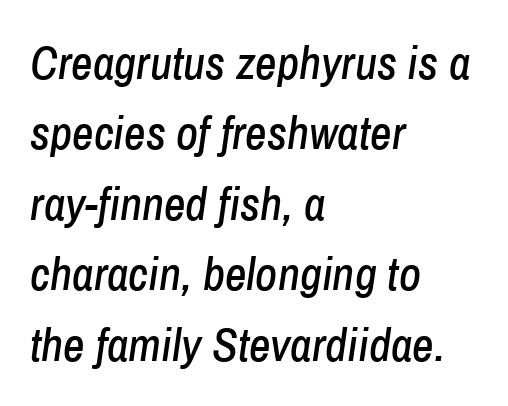
The image shows 47 px condensed type, italic (leaning right); set left-aligned, normal line spacing (1.5x), normal letter spacing, not underlined; low stroke contrast and a medium x-height.
